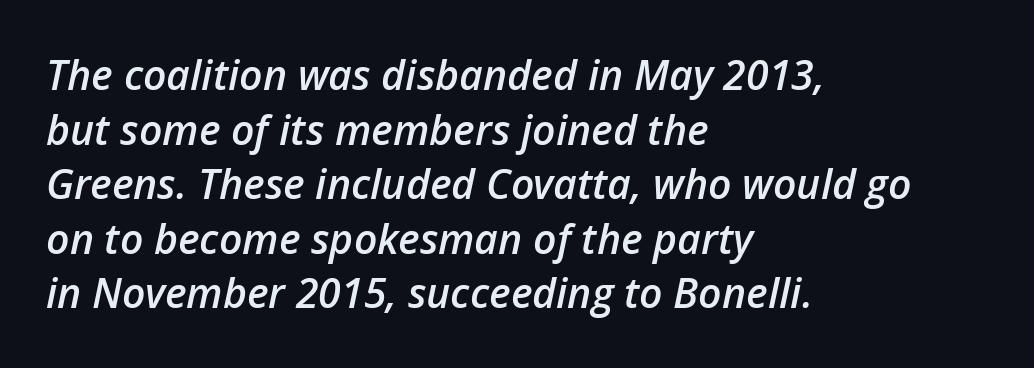
Q: Is the text bold? A: Semi-bold.
Q: Is the text italic (slanted)? A: Yes, it leans right by about 12 degrees.
Q: Is the text underlined? A: No.
Q: How is the paragraph aligned? A: Left-aligned.
Q: Is the spacing between letters normal or unusually wide? A: Normal.
Q: Is the spacing between lines tight, normal or loose? A: Normal.
Q: Width (condensed, normal, or wide)? A: Normal.
Q: Stroke contrast? A: Low.
Q: x-height? A: Medium.
Q: Monospaced? A: No.
